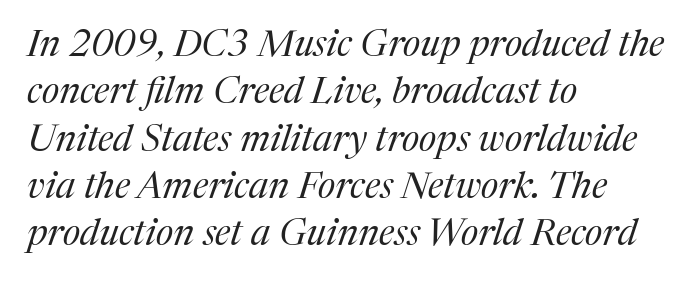
The image shows 37 px regular-weight serif type, italic (leaning right); set left-aligned, normal line spacing (1.28x), normal letter spacing, not underlined; medium stroke contrast and a medium x-height.
